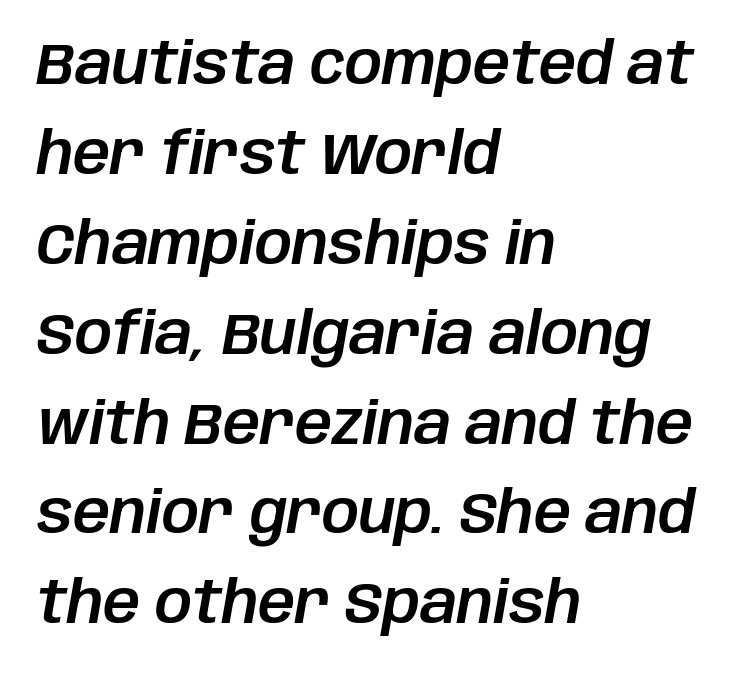
The rows are spaced the way most documents space them. The rendering uses natural spacing where letterforms have individual widths. Descenders hang freely into open space. Between one letter and the next there's only the usual sliver of space.
